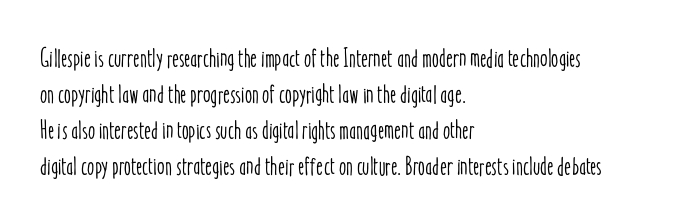
{"italic": "no", "underline": "no", "align": "left", "line_spacing": "normal", "line_spacing_ratio": 1.39, "letter_spacing": "normal", "letter_spacing_em": 0.0, "glyph_px": 26}
